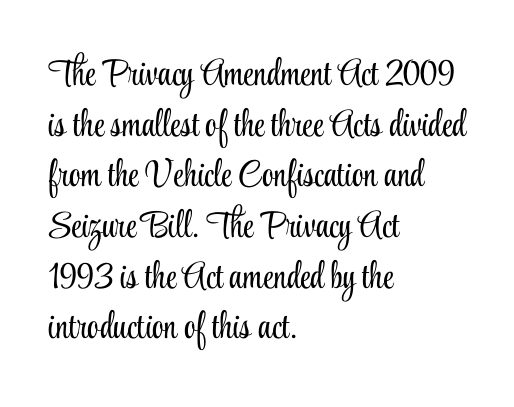
The image shows 37 px light, condensed serif type; set left-aligned, normal line spacing (1.37x), normal letter spacing, not underlined; low stroke contrast and a small x-height.
